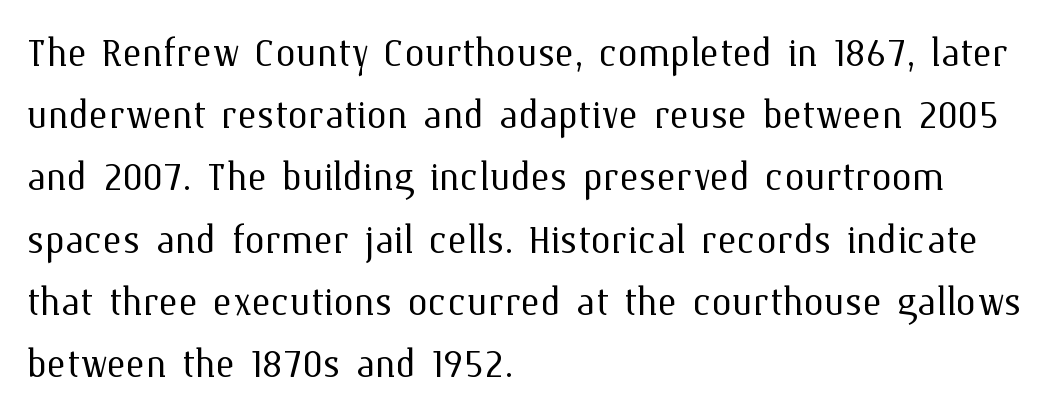
The image shows 51 px light type, upright; set left-aligned, line spacing 1.22x, normal letter spacing, not underlined; medium stroke contrast and a medium x-height.
